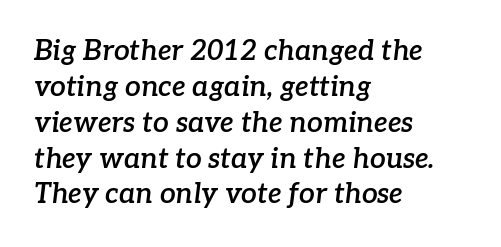
The image shows 28 px semibold serif type, italic (leaning right); set left-aligned, normal line spacing (1.28x), normal letter spacing, not underlined; low stroke contrast and a medium x-height.
